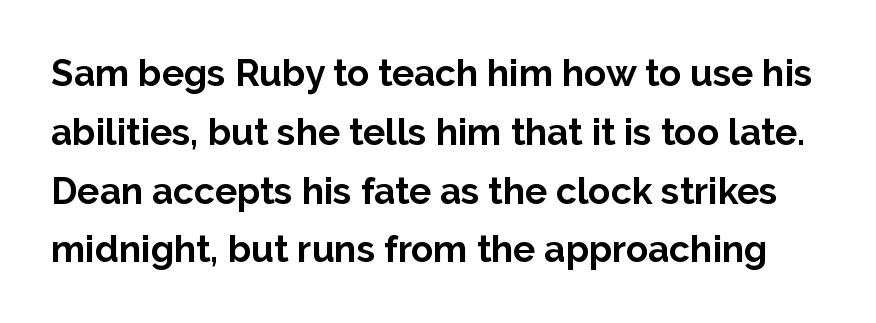
{"serif": "no", "italic": "no", "bold": "yes", "weight": "bold", "width": "normal", "stroke_contrast": "low", "x_height": "medium", "monospaced": "no", "underline": "no", "line_spacing": "normal", "line_spacing_ratio": 1.59, "letter_spacing": "normal", "letter_spacing_em": 0.0, "glyph_px": 37}
